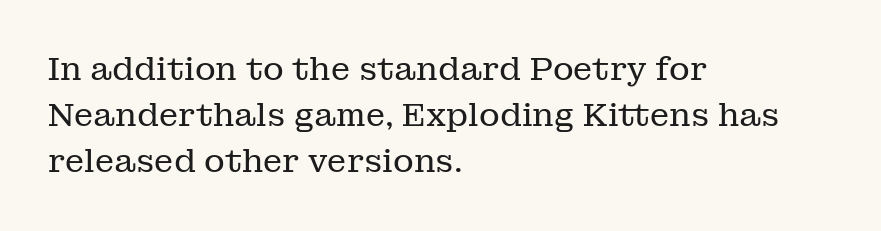
{"serif": "yes", "italic": "no", "bold": "no", "weight": "regular", "width": "normal", "stroke_contrast": "low", "x_height": "medium", "monospaced": "no", "underline": "no", "align": "left", "line_spacing": "normal", "line_spacing_ratio": 1.44, "letter_spacing": "normal", "letter_spacing_em": 0.0, "glyph_px": 32}
